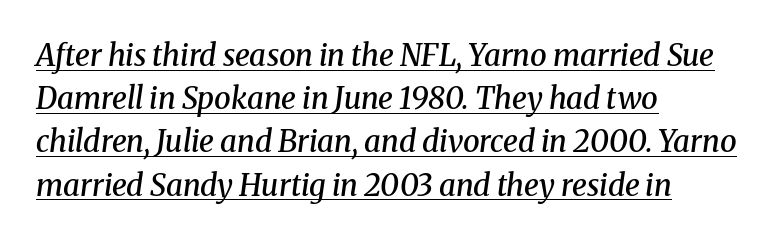
Here the glyphs are tracked normally, forming tight word shapes. The compositor pushed each line to the left boundary. Honestly, the underline is the first thing you notice here. Are there feet on the stems? There are — it's a serif. The passage shown is semibold, sitting just below true bold.
